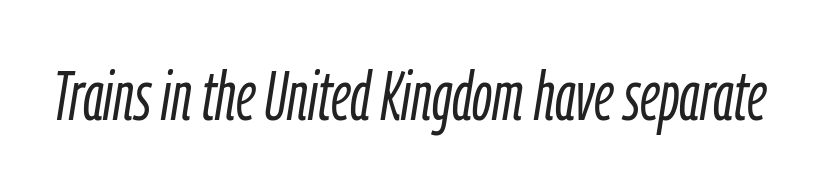
The typesetting does not lean heavy: it is not bold. Is this a fixed-width face? No — the glyphs have proportional, varying widths. Honestly, the letter spacing is just normal — you wouldn't notice it. Looking at the ascenders, they clearly lean. The passage shown is not underscored anywhere.
